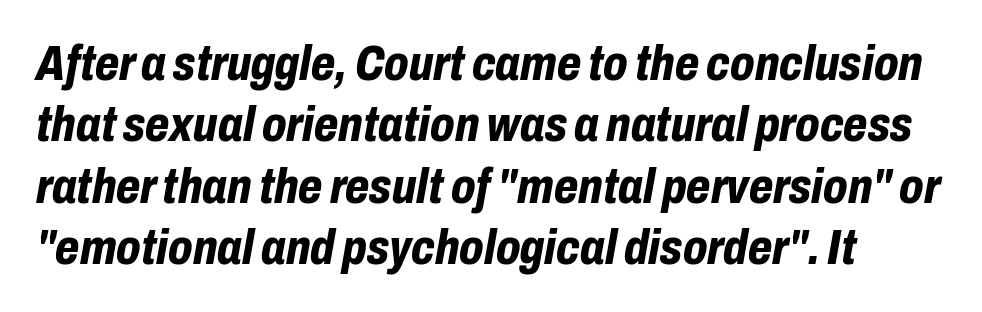
{"italic": "yes", "lean": "right", "slant_degrees": 10, "bold": "yes", "weight": "bold", "width": "condensed", "stroke_contrast": "low", "x_height": "medium", "monospaced": "no", "underline": "no", "line_spacing_ratio": 1.23, "letter_spacing": "normal", "letter_spacing_em": 0.0, "glyph_px": 50}
